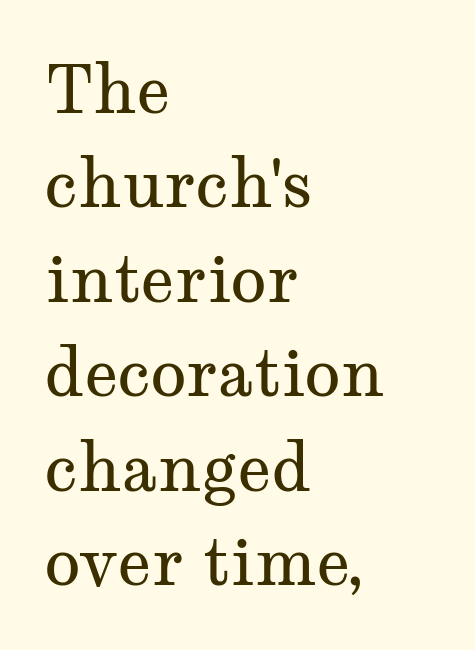
{"serif": "yes", "italic": "no", "bold": "no", "weight": "regular", "width": "wide", "stroke_contrast": "medium", "x_height": "medium", "monospaced": "no", "underline": "no", "align": "left", "line_spacing": "normal", "line_spacing_ratio": 1.43, "letter_spacing": "normal", "letter_spacing_em": 0.0, "glyph_px": 66}
